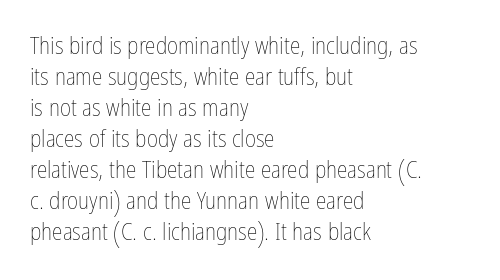
Q: Is the text bold? A: No.
Q: Is the text italic (slanted)? A: No, it is upright.
Q: Is the text underlined? A: No.
Q: How is the paragraph aligned? A: Left-aligned.
Q: Is the spacing between letters normal or unusually wide? A: Normal.
Q: Is the spacing between lines tight, normal or loose? A: Normal.
